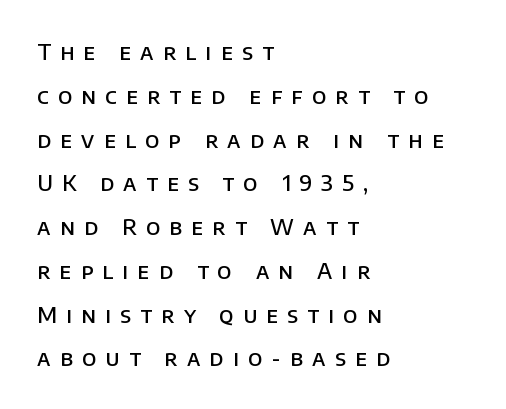
The image shows 22 px text type, upright; set left-aligned, loose line spacing (1.99x), unusually wide letter spacing (+0.42 em), not underlined.
